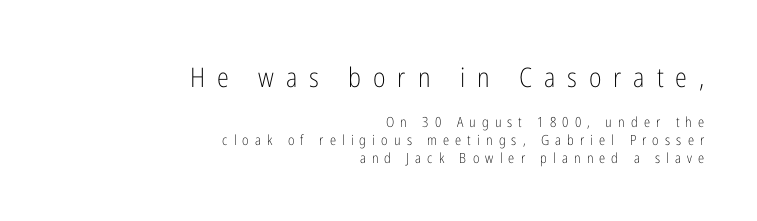
The image shows 27 px text type, upright; set right-aligned, normal line spacing (1.28x), unusually wide letter spacing (+0.44 em), not underlined; the first (top) block is 1.93x larger.
